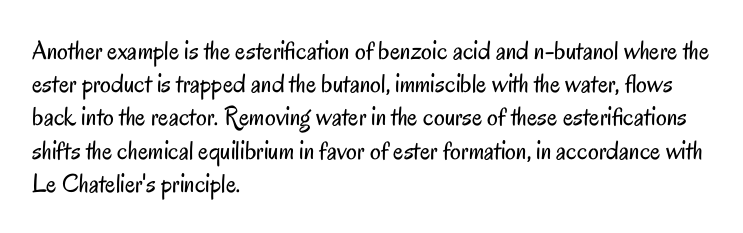
{"italic": "no", "bold": "no", "underline": "no", "align": "left", "line_spacing_ratio": 1.23, "letter_spacing": "normal", "letter_spacing_em": 0.0, "glyph_px": 27}
